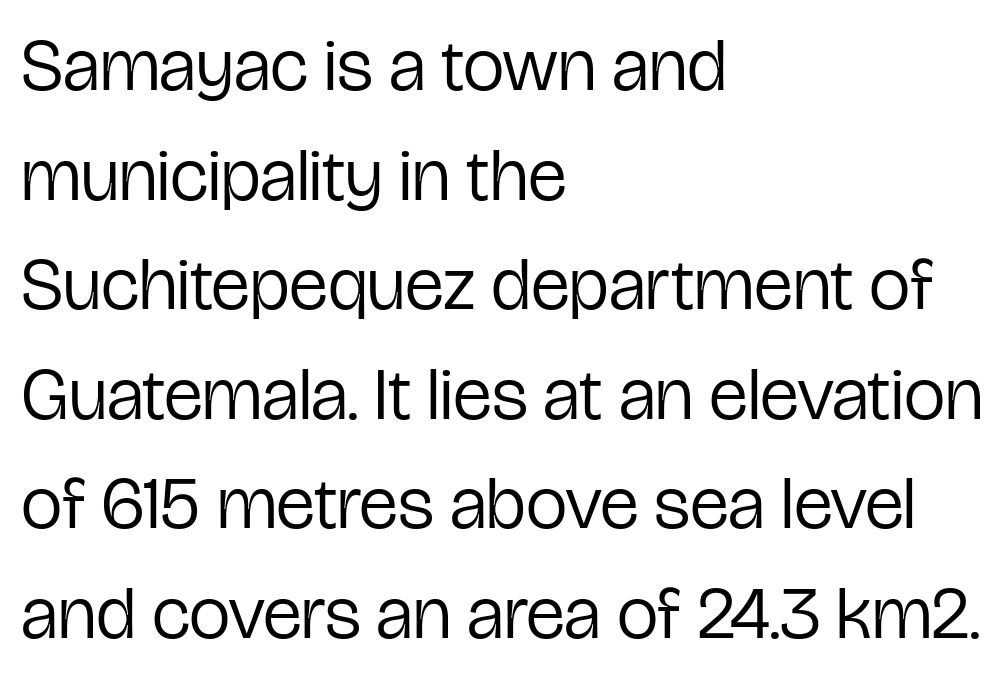
The glyphs are unaccompanied by any horizontal stroke below them. No extra ink here — the face is not bold. Each letter keeps its own natural width here, so spacing adapts to shape. These lines are set flush left with a ragged right edge. Is this a sans? Yes — the strokes have no serifs. The typography opts for an upright posture over an oblique one.
